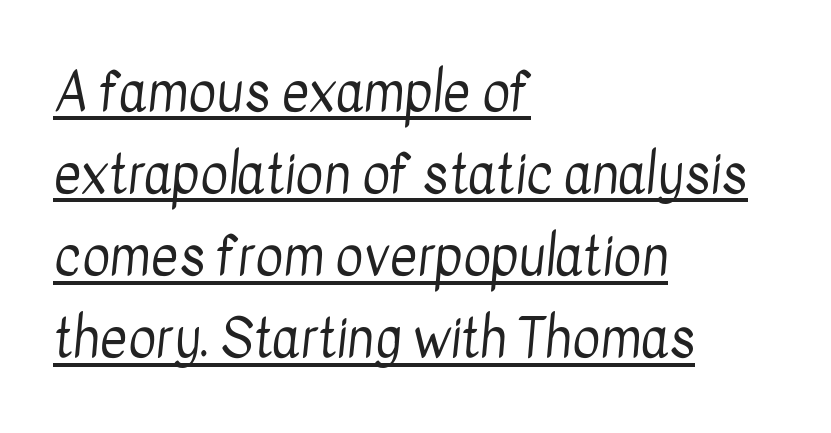
Q: Is the text bold? A: No.
Q: Is the typeface a serif or a sans-serif typeface? A: Sans-serif.
Q: Is the text underlined? A: Yes.
Q: How is the paragraph aligned? A: Left-aligned.
Q: Is the spacing between letters normal or unusually wide? A: Normal.
Q: Is the spacing between lines tight, normal or loose? A: Normal.
Q: Width (condensed, normal, or wide)? A: Condensed.
Q: Stroke contrast? A: Low.
Q: x-height? A: Medium.
Q: Monospaced? A: No.
